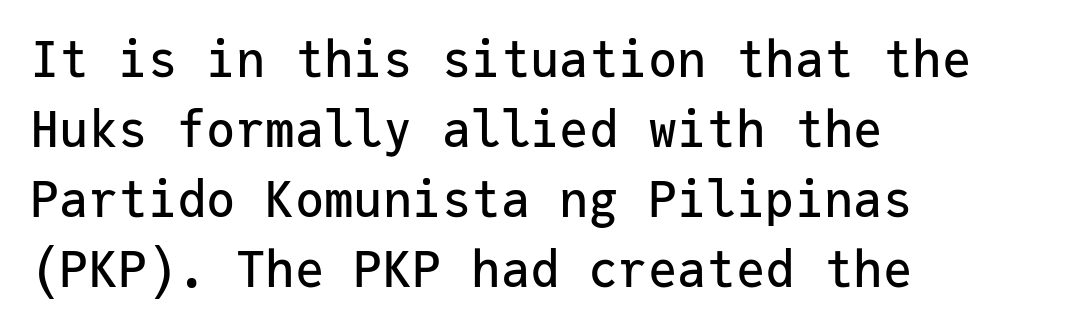
What kind of face is this? One without serifs — a sans. Fixed-width glyphs throughout — classic coding-font behaviour. Compared with typical paragraphs, the rows here are spaced about the same. It's the straight-up-and-down kind of type.
